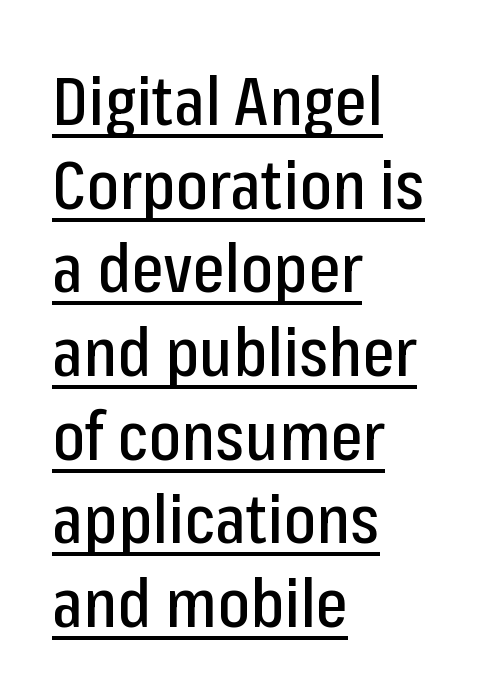
The image shows 68 px condensed sans-serif type, upright; set left-aligned, line spacing 1.23x, normal letter spacing, underlined; low stroke contrast and a medium x-height.
